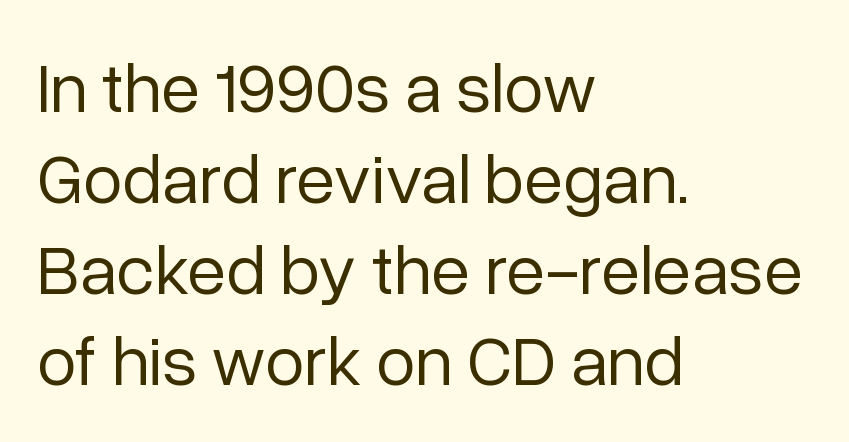
{"serif": "no", "italic": "no", "bold": "no", "weight": "regular", "width": "normal", "stroke_contrast": "low", "x_height": "medium", "monospaced": "no", "underline": "no", "align": "left", "line_spacing": "normal", "line_spacing_ratio": 1.28, "letter_spacing": "normal", "letter_spacing_em": 0.0, "glyph_px": 71}
